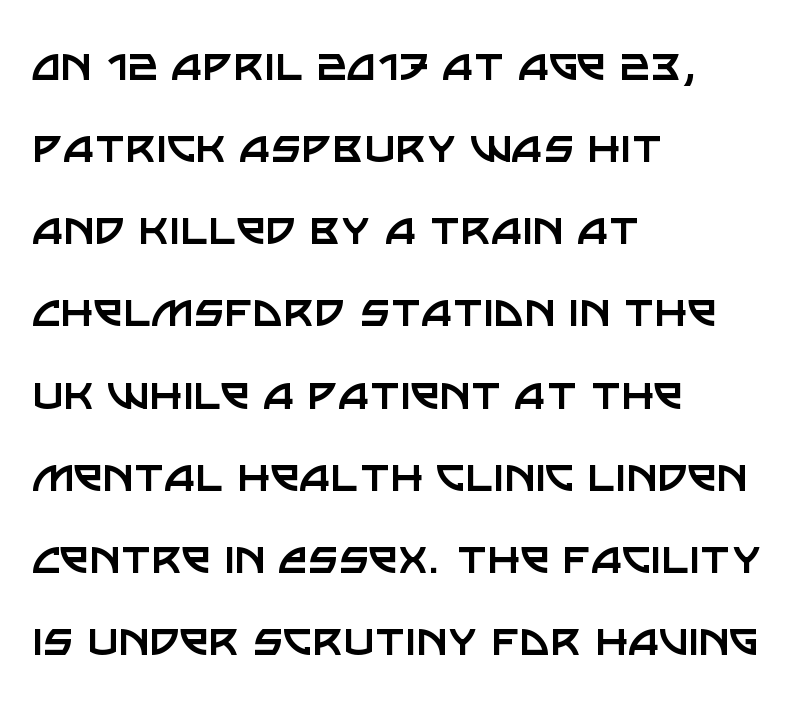
The image shows 53 px regular-weight sans-serif type, upright; set left-aligned, normal line spacing (1.55x), normal letter spacing, not underlined; low stroke contrast and a large x-height.
